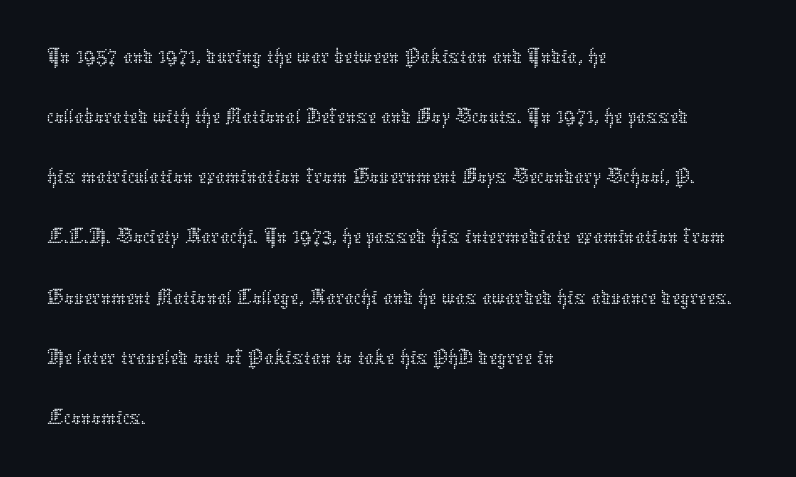
{"italic": "no", "bold": "no", "weight": "thin", "width": "normal", "stroke_contrast": "low", "x_height": "medium", "monospaced": "no", "underline": "no", "align": "left", "line_spacing": "normal", "line_spacing_ratio": 1.28, "letter_spacing": "normal", "letter_spacing_em": 0.0, "glyph_px": 47}
